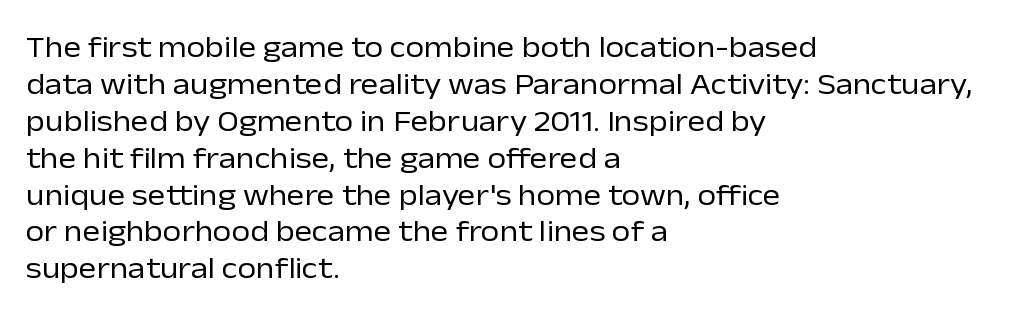
Q: Is the text bold? A: No.
Q: Is the text italic (slanted)? A: No, it is upright.
Q: Is the typeface a serif or a sans-serif typeface? A: Sans-serif.
Q: Is the text underlined? A: No.
Q: How is the paragraph aligned? A: Left-aligned.
Q: Is the spacing between letters normal or unusually wide? A: Normal.
Q: Width (condensed, normal, or wide)? A: Normal.
Q: Stroke contrast? A: Low.
Q: x-height? A: Medium.
Q: Monospaced? A: No.
